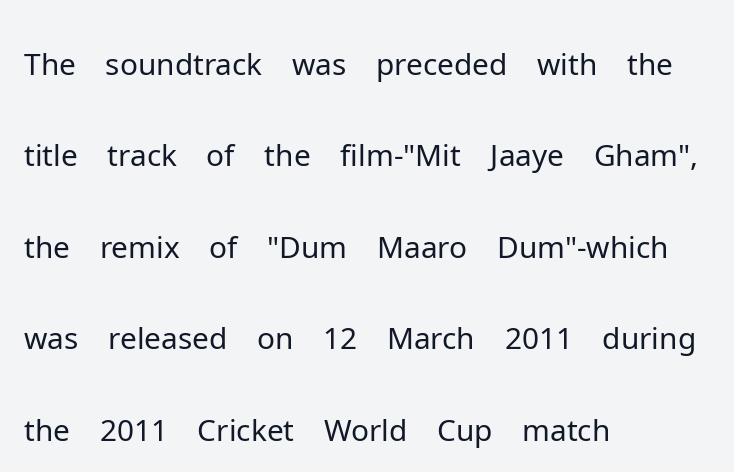
These lines sit exactly where default settings would place them. Notice how the passage keeps a crisp vertical edge on the left only. Does the lettering tilt? It doesn't — this is upright. This sample uses a sans-serif face.
